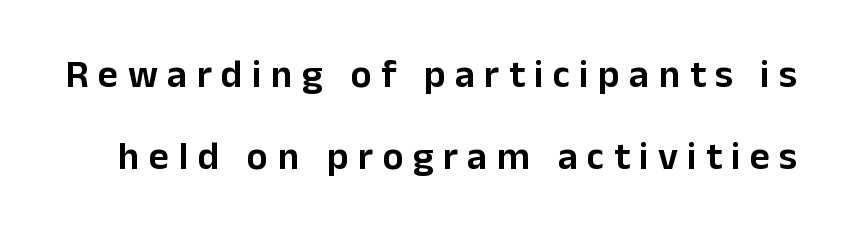
{"serif": "no", "italic": "no", "width": "normal", "stroke_contrast": "low", "x_height": "medium", "monospaced": "no", "underline": "no", "line_spacing": "loose", "line_spacing_ratio": 2.1, "letter_spacing": "wide", "letter_spacing_em": 0.24, "glyph_px": 39}
